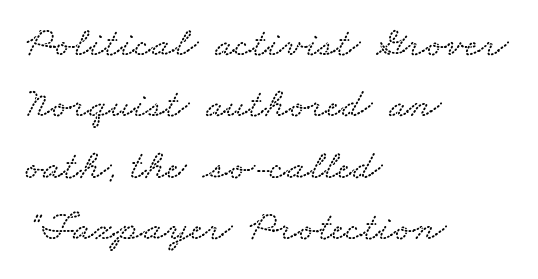
Lines of text with bare space underneath. What stands out about the letter spacing? Nothing — it is the standard amount. Varying glyph widths throughout — classic text-font behaviour. A typesetter would call this leading conventional body-copy spacing. Which margin do the lines hug? The left one — the right edge is uneven.
